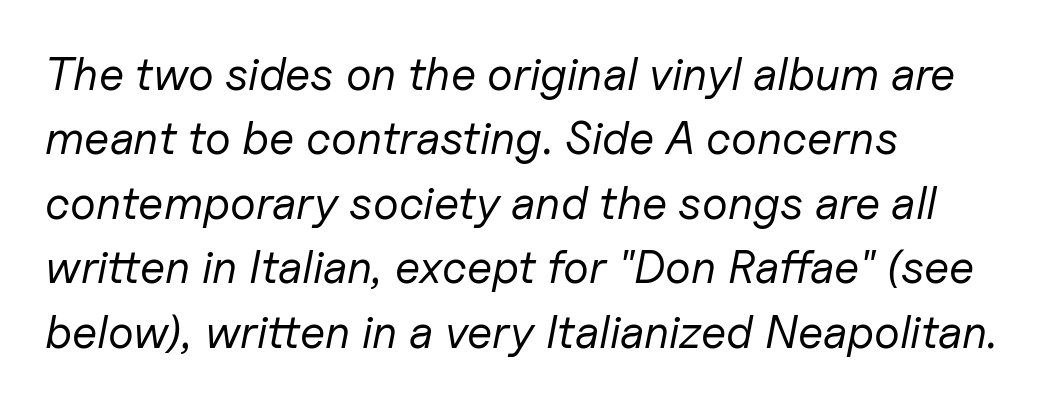
{"italic": "yes", "lean": "right", "slant_degrees": 11, "bold": "no", "weight": "regular", "width": "normal", "stroke_contrast": "low", "x_height": "medium", "monospaced": "no", "underline": "no", "align": "left", "line_spacing": "normal", "line_spacing_ratio": 1.4, "letter_spacing": "normal", "letter_spacing_em": 0.0, "glyph_px": 46}
